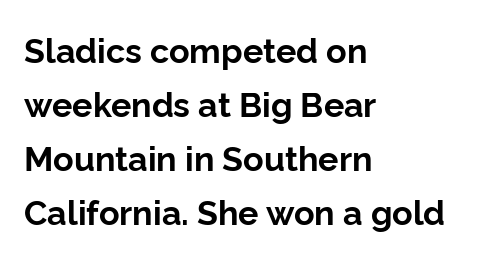
Q: Is the text bold? A: Yes.
Q: Is the text italic (slanted)? A: No, it is upright.
Q: Is the typeface a serif or a sans-serif typeface? A: Sans-serif.
Q: Is the text underlined? A: No.
Q: How is the paragraph aligned? A: Left-aligned.
Q: Is the spacing between letters normal or unusually wide? A: Normal.
Q: Is the spacing between lines tight, normal or loose? A: Normal.
Q: Width (condensed, normal, or wide)? A: Normal.
Q: Stroke contrast? A: Low.
Q: x-height? A: Medium.
Q: Monospaced? A: No.
